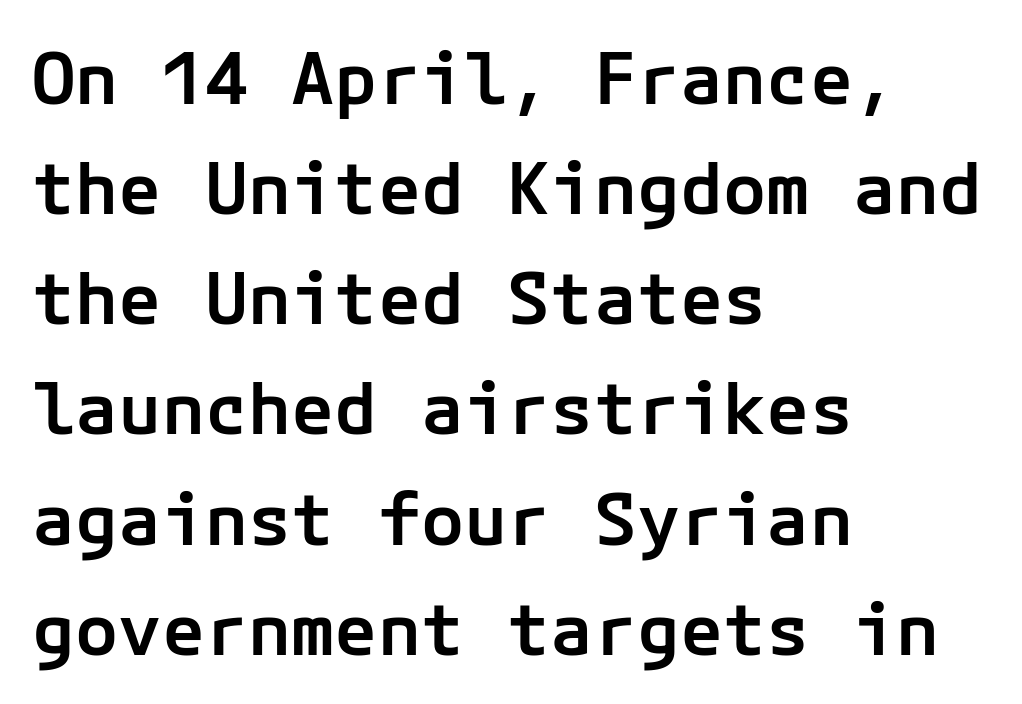
The image shows 72 px semibold sans-serif type, upright; set left-aligned, normal line spacing (1.53x), normal letter spacing, not underlined; low stroke contrast and a medium x-height.
